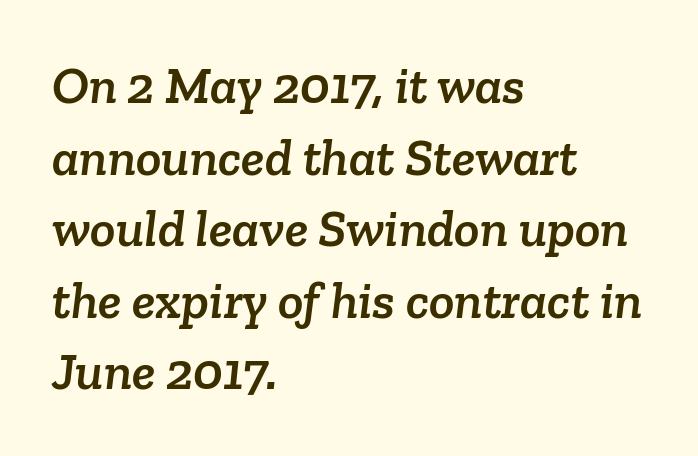
The image shows 53 px serif type; set left-aligned, normal line spacing (1.35x), normal letter spacing, not underlined; low stroke contrast and a medium x-height.
